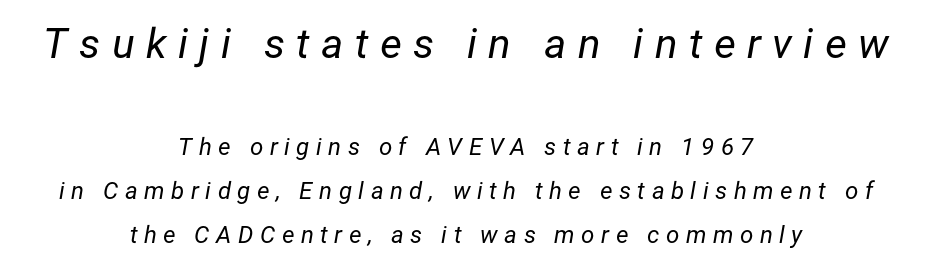
The image shows 42 px regular-weight type, italic (leaning right); set centered, line spacing 1.84x, unusually wide letter spacing (+0.27 em), not underlined; the first (top) block is 1.75x larger; low stroke contrast and a medium x-height.
